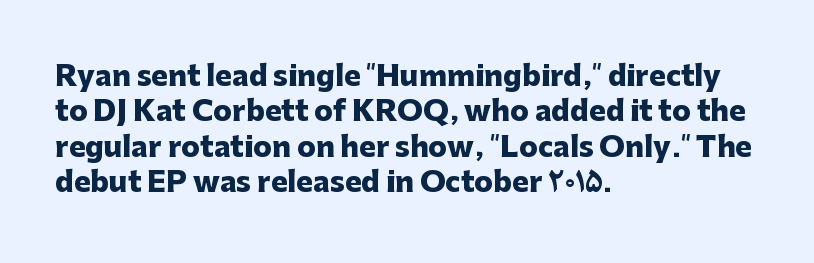
Q: Is the text bold? A: Yes.
Q: Is the text italic (slanted)? A: No, it is upright.
Q: Is the typeface a serif or a sans-serif typeface? A: Sans-serif.
Q: Is the text underlined? A: No.
Q: How is the paragraph aligned? A: Left-aligned.
Q: Is the spacing between letters normal or unusually wide? A: Normal.
Q: Is the spacing between lines tight, normal or loose? A: Normal.
Q: Width (condensed, normal, or wide)? A: Normal.
Q: Stroke contrast? A: Low.
Q: x-height? A: Medium.
Q: Monospaced? A: No.
